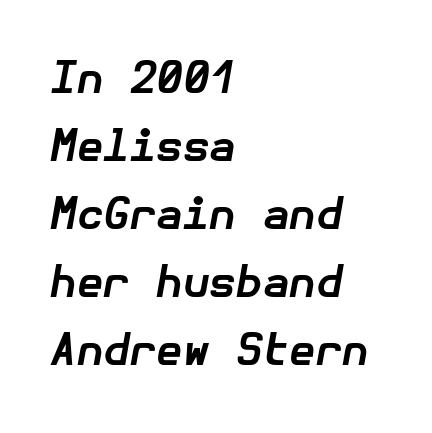
{"italic": "yes", "lean": "right", "slant_degrees": 10, "bold": "yes", "weight": "bold", "width": "normal", "stroke_contrast": "low", "x_height": "medium", "underline": "no", "align": "left", "line_spacing": "normal", "line_spacing_ratio": 1.58, "letter_spacing": "normal", "letter_spacing_em": 0.0, "glyph_px": 43}
